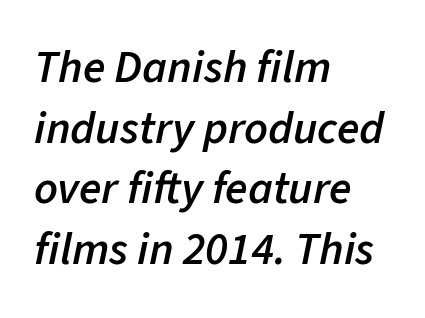
The image shows 46 px semibold type, italic (leaning right); set left-aligned, normal line spacing (1.32x), normal letter spacing, not underlined; low stroke contrast and a medium x-height.
